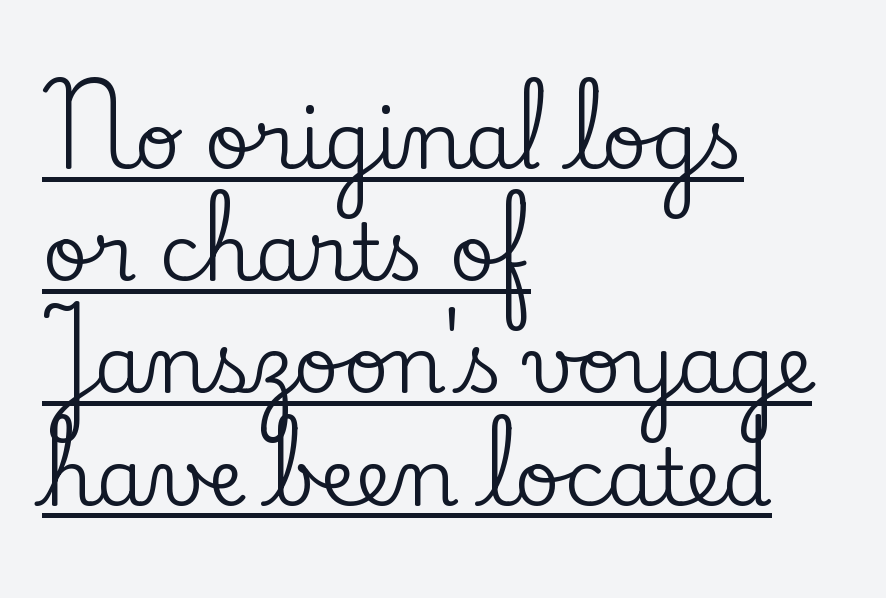
Q: Is the text italic (slanted)? A: No, it is upright.
Q: Is the typeface a serif or a sans-serif typeface? A: Serif.
Q: Is the text underlined? A: Yes.
Q: How is the paragraph aligned? A: Left-aligned.
Q: Is the spacing between letters normal or unusually wide? A: Normal.
Q: Is the spacing between lines tight, normal or loose? A: Normal.
Q: Width (condensed, normal, or wide)? A: Normal.
Q: Stroke contrast? A: Low.
Q: x-height? A: Small.
Q: Monospaced? A: No.
